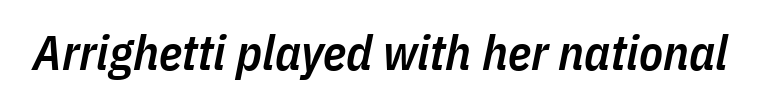
The face used here has a pronounced slope to its letters. Rule under the text: the space is simply empty. Set as a demibold, roughly 600 on the weight scale. The gaps between neighbouring characters are ordinary and unremarkable. You could not count columns in this text — the font is proportionally spaced.
